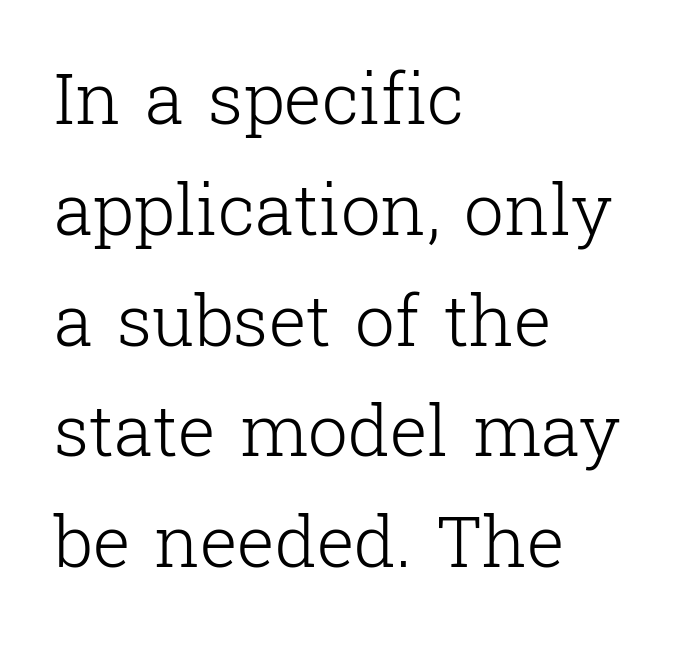
The image shows 71 px light serif type, upright; set left-aligned, normal line spacing (1.56x), normal letter spacing, not underlined; low stroke contrast and a medium x-height.
